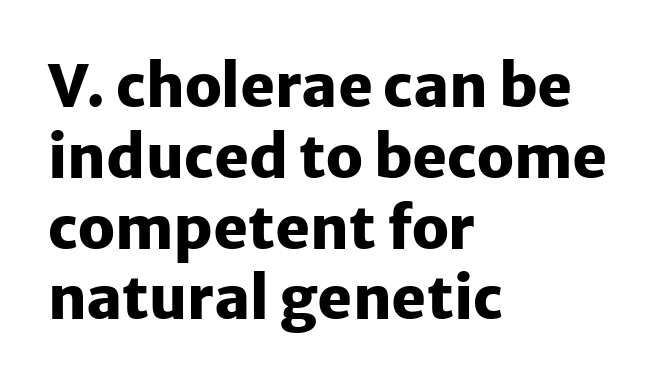
Q: Is the text bold? A: Yes.
Q: Is the text italic (slanted)? A: No, it is upright.
Q: Is the typeface a serif or a sans-serif typeface? A: Sans-serif.
Q: Is the text underlined? A: No.
Q: How is the paragraph aligned? A: Left-aligned.
Q: Is the spacing between letters normal or unusually wide? A: Normal.
Q: Width (condensed, normal, or wide)? A: Normal.
Q: Stroke contrast? A: Low.
Q: x-height? A: Medium.
Q: Monospaced? A: No.
